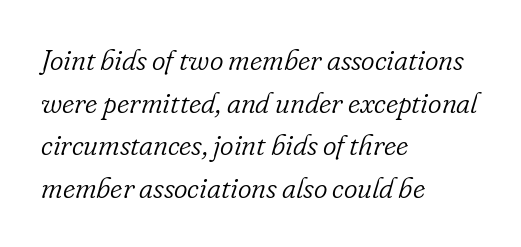
The image shows 29 px light serif type, italic (leaning right); set left-aligned, normal line spacing (1.47x), normal letter spacing, not underlined; low stroke contrast and a small x-height.
